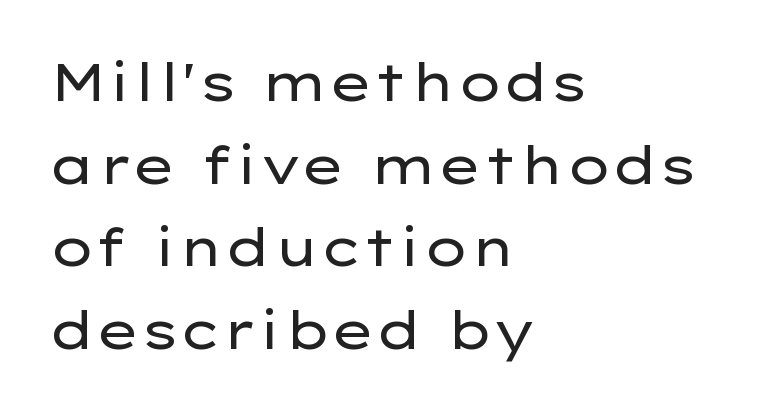
How are the letters spaced? Ordinarily, with no added tracking. Glance below the letters and you will spot only blank space. No extra ink here — the face is not bold. How would I describe the line gaps? Plain and ordinary. Short and long lines alike share a common starting point at left.
